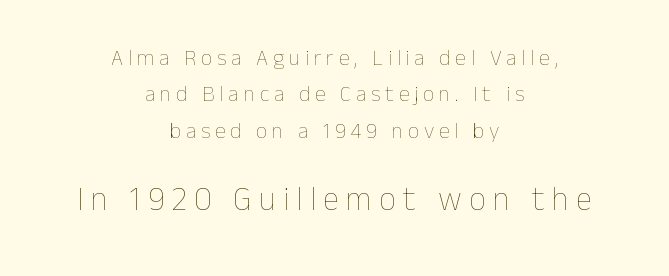
{"italic": "no", "bold": "no", "weight": "thin", "width": "normal", "stroke_contrast": "low", "x_height": "medium", "monospaced": "no", "underline": "no", "align": "center", "line_spacing": "normal", "line_spacing_ratio": 1.65, "letter_spacing": "wide", "letter_spacing_em": 0.22, "larger_block": "second", "size_ratio": 1.5, "glyph_px": 33}
